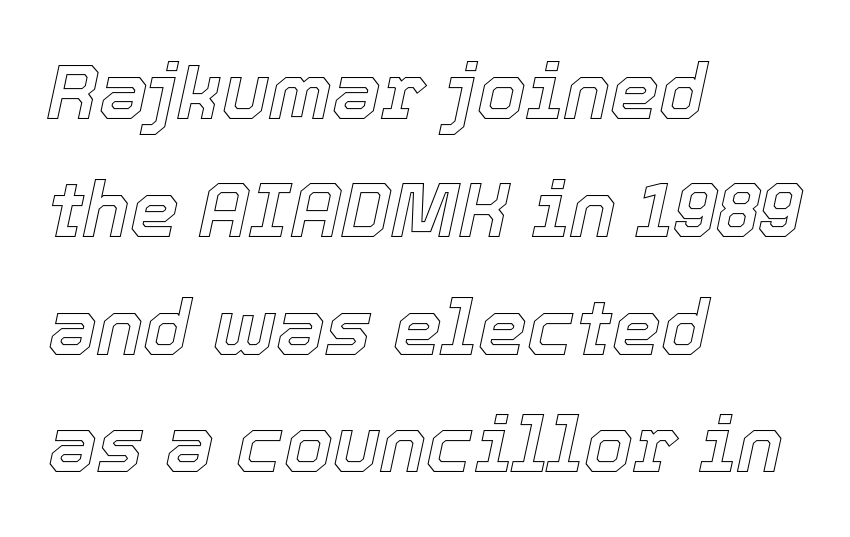
The image shows 78 px text type, italic (leaning right); set left-aligned, normal line spacing (1.51x), normal letter spacing, not underlined; a medium x-height.
